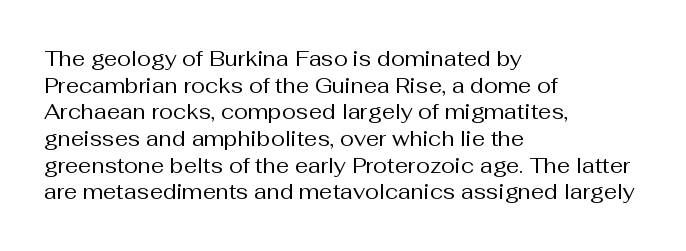
{"italic": "no", "bold": "no", "underline": "no", "align": "left", "line_spacing": "normal", "line_spacing_ratio": 1.27, "letter_spacing": "normal", "letter_spacing_em": 0.0, "glyph_px": 21}
